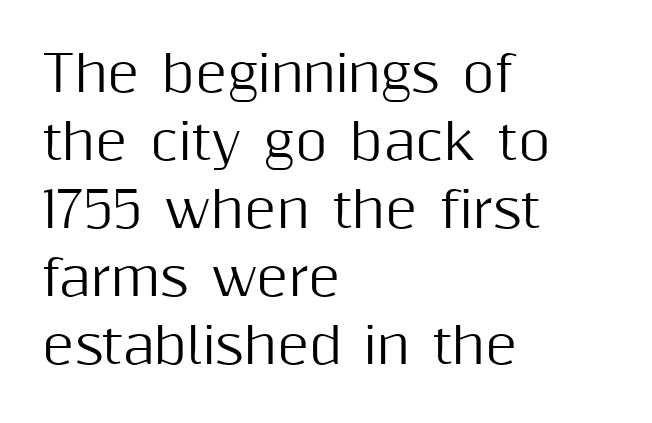
The image shows 49 px sans-serif type, upright; set left-aligned, normal line spacing (1.39x), normal letter spacing, not underlined; medium stroke contrast and a medium x-height.
